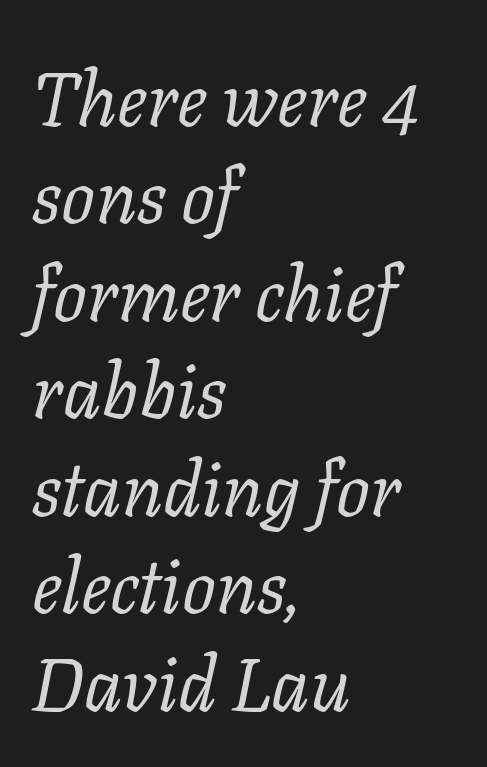
Q: Is the text bold? A: No.
Q: Is the text italic (slanted)? A: Yes, it leans right by about 11 degrees.
Q: Is the typeface a serif or a sans-serif typeface? A: Serif.
Q: Is the text underlined? A: No.
Q: How is the paragraph aligned? A: Left-aligned.
Q: Is the spacing between letters normal or unusually wide? A: Normal.
Q: Is the spacing between lines tight, normal or loose? A: Normal.
Q: Width (condensed, normal, or wide)? A: Normal.
Q: Stroke contrast? A: Low.
Q: x-height? A: Medium.
Q: Monospaced? A: No.
